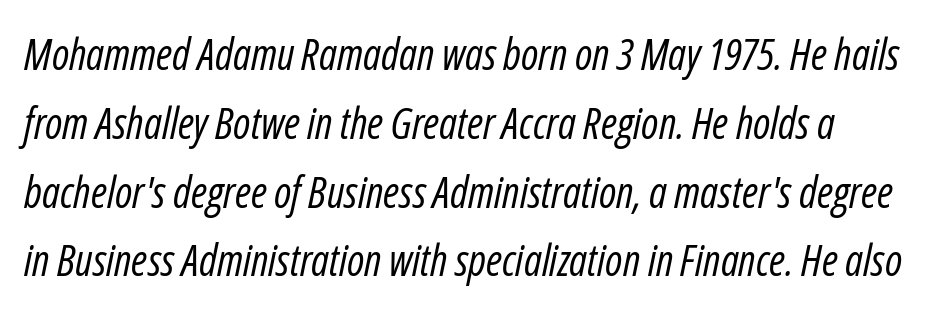
What's the leading like? Ordinary, nothing unusual. Each letter keeps its own natural width here, so spacing adapts to shape. Does extra space separate the letters? No, they use regular spacing. Rule under the text: the space is simply empty.
